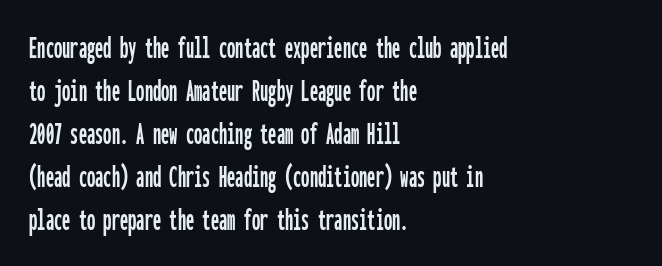
Q: Is the text italic (slanted)? A: No, it is upright.
Q: Is the typeface a serif or a sans-serif typeface? A: Sans-serif.
Q: Is the text underlined? A: No.
Q: How is the paragraph aligned? A: Left-aligned.
Q: Is the spacing between letters normal or unusually wide? A: Normal.
Q: Is the spacing between lines tight, normal or loose? A: Normal.
Q: Width (condensed, normal, or wide)? A: Condensed.
Q: Stroke contrast? A: Low.
Q: x-height? A: Medium.
Q: Monospaced? A: Yes.
